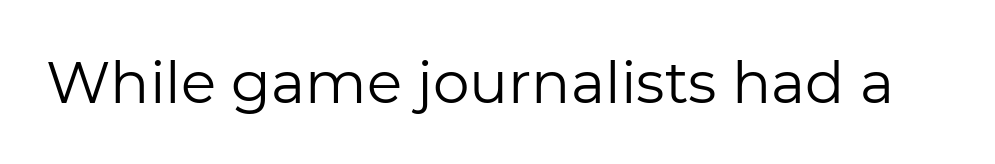
{"serif": "no", "italic": "no", "bold": "no", "weight": "regular", "width": "normal", "stroke_contrast": "low", "x_height": "medium", "monospaced": "no", "underline": "no", "letter_spacing": "normal", "letter_spacing_em": 0.0, "glyph_px": 58}
